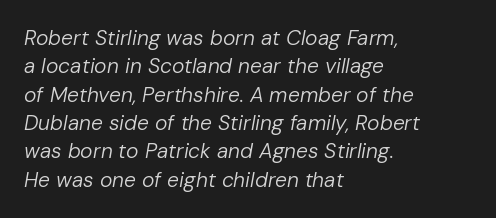
The image shows 21 px text type, italic (leaning right); set left-aligned, normal line spacing (1.35x), normal letter spacing, not underlined.
